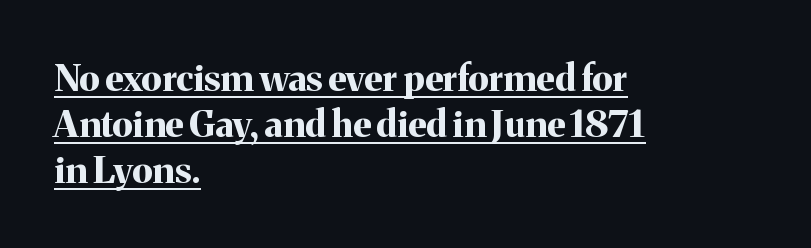
To sum up the face: it has serifs. Strong, thick strokes mark this as bold type. Nope, not italic — everything's standing straight. What decoration does the sample have? An underline. The passage shown has conventional tracking throughout.
